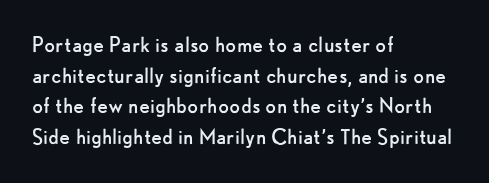
The letters look calm and open, with moderate or lighter stems. Descenders are the only things crossing below the line. Left-aligned paragraph, ragged on the right. Short note: letters normally spaced.
